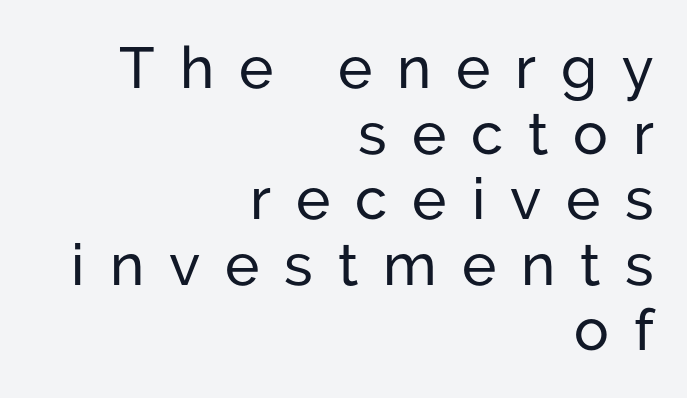
{"serif": "no", "italic": "no", "width": "normal", "stroke_contrast": "low", "x_height": "medium", "monospaced": "no", "underline": "no", "align": "right", "line_spacing": "tight", "line_spacing_ratio": 1.13, "letter_spacing": "wide", "letter_spacing_em": 0.43, "glyph_px": 58}
